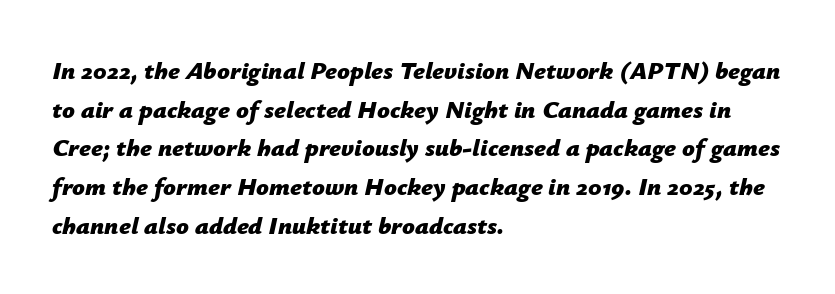
The image shows 25 px bold type, italic (leaning right); set left-aligned, normal line spacing (1.55x), normal letter spacing, not underlined.
